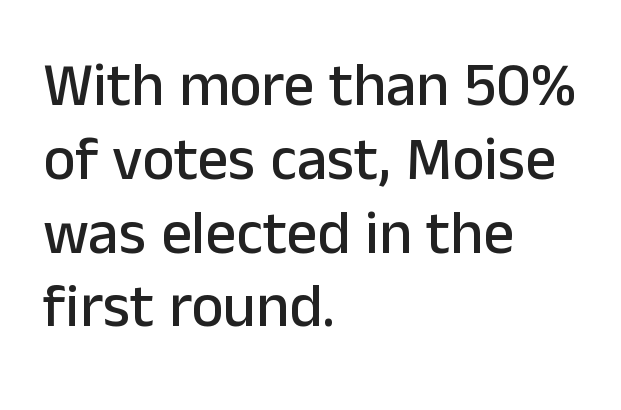
Q: Is the text italic (slanted)? A: No, it is upright.
Q: Is the typeface a serif or a sans-serif typeface? A: Sans-serif.
Q: Is the text underlined? A: No.
Q: How is the paragraph aligned? A: Left-aligned.
Q: Is the spacing between letters normal or unusually wide? A: Normal.
Q: Width (condensed, normal, or wide)? A: Normal.
Q: Stroke contrast? A: Low.
Q: x-height? A: Medium.
Q: Monospaced? A: No.
